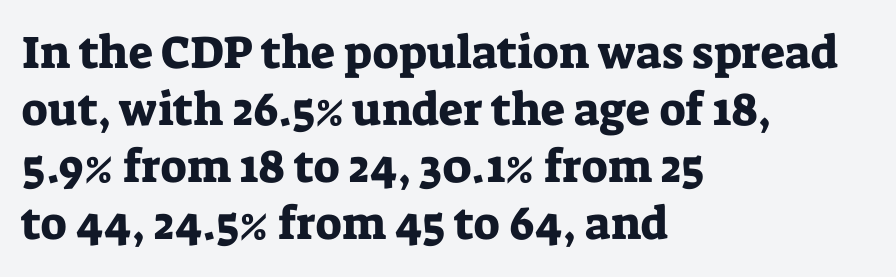
The image shows 46 px serif type, upright; set left-aligned, line spacing 1.24x, normal letter spacing, not underlined; low stroke contrast and a medium x-height.
